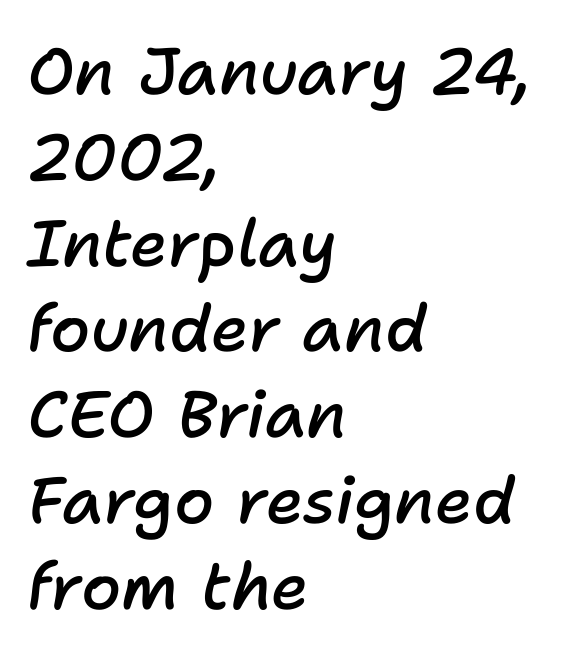
Words appear dense and cohesive because spacing is normal. These lines sit exactly where default settings would place them. Each letter keeps its own natural width here, so spacing adapts to shape. Observe the lean: these are italic letterforms. Underlining? Definitely not there. Caption: semibold face, moderately heavy strokes.
